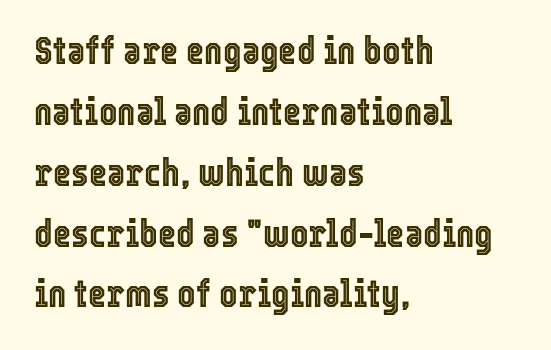
Q: Is the text italic (slanted)? A: No, it is upright.
Q: Is the text underlined? A: No.
Q: How is the paragraph aligned? A: Left-aligned.
Q: Is the spacing between letters normal or unusually wide? A: Normal.
Q: Is the spacing between lines tight, normal or loose? A: Normal.
Q: Width (condensed, normal, or wide)? A: Condensed.
Q: x-height? A: Medium.
Q: Monospaced? A: No.
